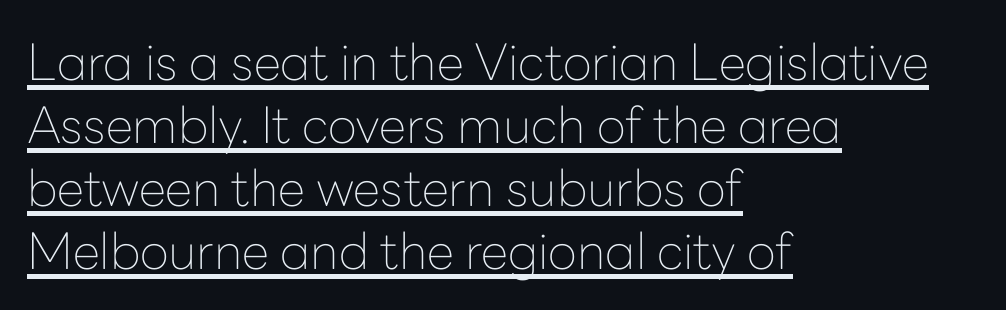
{"serif": "no", "italic": "no", "bold": "no", "weight": "thin", "width": "normal", "stroke_contrast": "low", "x_height": "medium", "monospaced": "no", "underline": "yes", "align": "left", "line_spacing": "normal", "line_spacing_ratio": 1.26, "letter_spacing": "normal", "letter_spacing_em": 0.0, "glyph_px": 50}
